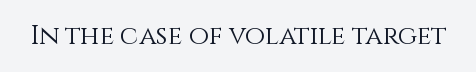
The image shows 26 px text type, upright; set normal letter spacing, not underlined.
